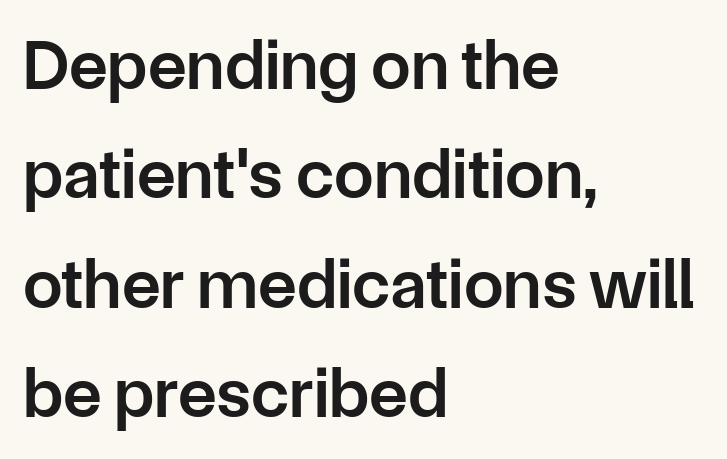
{"serif": "no", "italic": "no", "bold": "semi", "weight": "semibold", "width": "normal", "stroke_contrast": "low", "x_height": "medium", "monospaced": "no", "underline": "no", "align": "left", "line_spacing": "normal", "line_spacing_ratio": 1.54, "letter_spacing": "normal", "letter_spacing_em": 0.0, "glyph_px": 71}
